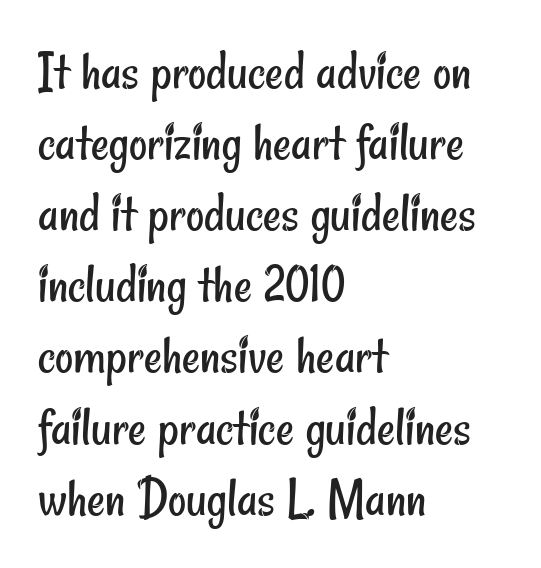
The image shows 56 px regular-weight, condensed sans-serif type; set left-aligned, normal line spacing (1.27x), normal letter spacing, not underlined; low stroke contrast and a small x-height.
